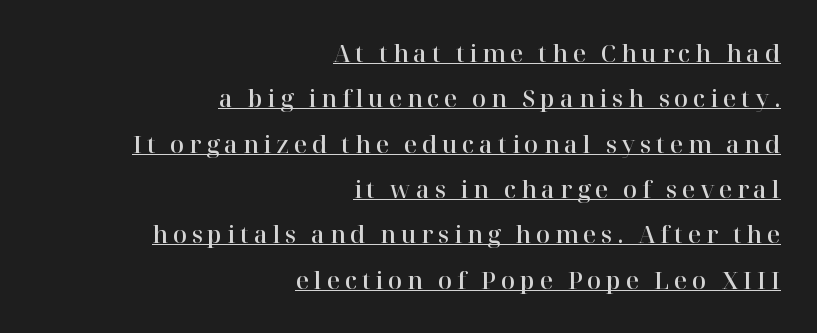
The paragraph has a hard right edge and a soft left edge. There is plenty of visible air inserted between adjacent glyphs. The specimen reads as upright at a glance. Notice the wide empty band between every row — that's loose leading.
